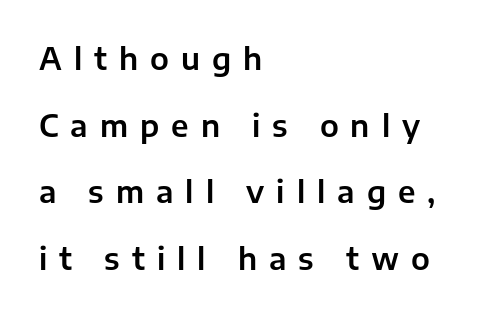
The image shows 30 px sans-serif type, upright; set left-aligned, loose line spacing (2.22x), unusually wide letter spacing (+0.4 em), not underlined; low stroke contrast and a medium x-height.
